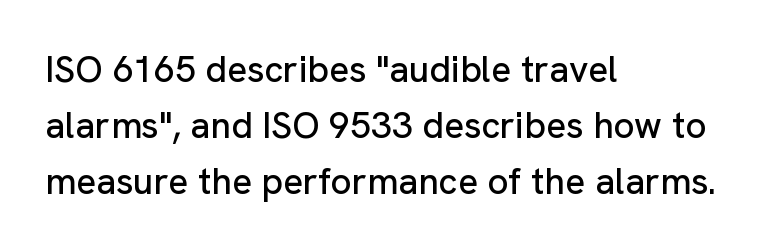
The image shows 37 px sans-serif type, upright; set left-aligned, normal line spacing (1.51x), normal letter spacing, not underlined; low stroke contrast and a medium x-height.
